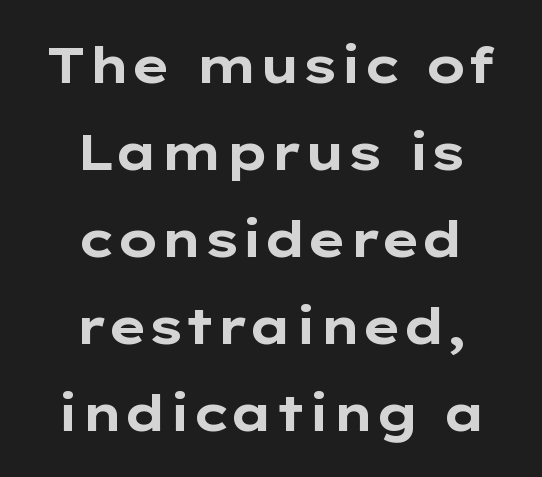
The rag falls on both sides of this text block equally. Varying glyph widths throughout — classic text-font behaviour. Honestly, the letter spacing is just normal — you wouldn't notice it. Nope, no serifs anywhere on these letters.
